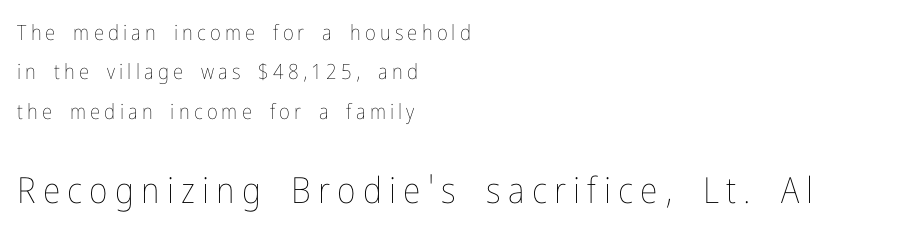
Q: Is the text bold? A: No.
Q: Is the text italic (slanted)? A: No, it is upright.
Q: Is the text underlined? A: No.
Q: How is the paragraph aligned? A: Left-aligned.
Q: Is the spacing between letters normal or unusually wide? A: Unusually wide.
Q: Which block of text is set in a larger size, the first (top) or the second (bottom)? A: The second (bottom) one.
Q: Width (condensed, normal, or wide)? A: Condensed.
Q: Stroke contrast? A: Low.
Q: x-height? A: Medium.
Q: Monospaced? A: No.
